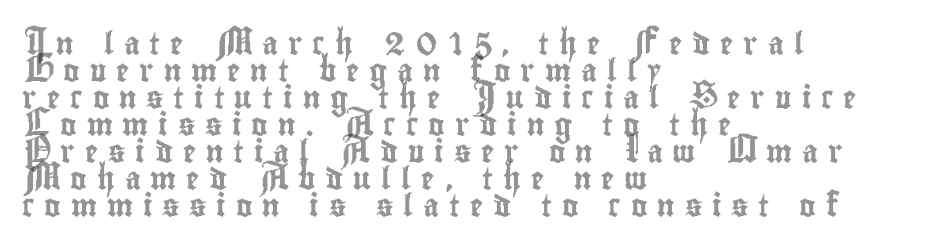
{"italic": "no", "underline": "no", "align": "left", "line_spacing_ratio": 1.23, "letter_spacing": "wide", "letter_spacing_em": 0.45, "glyph_px": 22}
